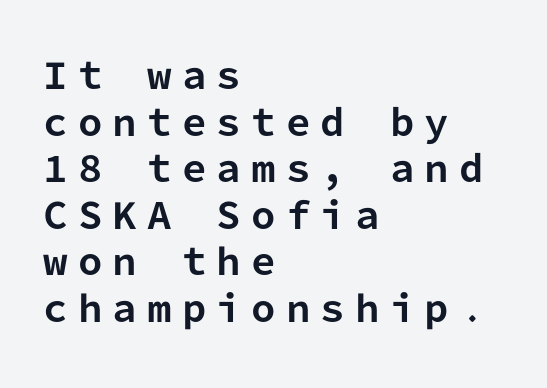
Is the type bold? Yes — the strokes are clearly thick and heavy. Leftover space on each line is placed entirely after the last word. To sum up the face: it is a sans, with no serifs. These lines are rendered in a fixed-pitch font.
